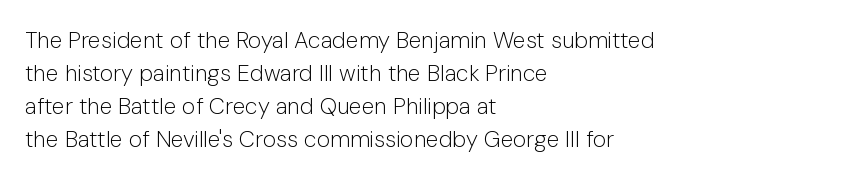
{"italic": "no", "bold": "no", "underline": "no", "align": "left", "line_spacing": "normal", "line_spacing_ratio": 1.43, "letter_spacing": "normal", "letter_spacing_em": 0.0, "glyph_px": 23}
